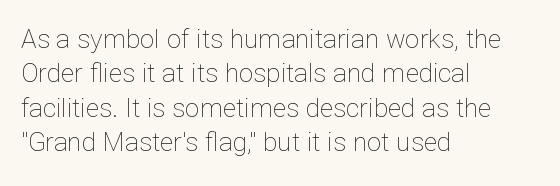
Q: Is the text bold? A: No.
Q: Is the text italic (slanted)? A: No, it is upright.
Q: Is the text underlined? A: No.
Q: How is the paragraph aligned? A: Left-aligned.
Q: Is the spacing between letters normal or unusually wide? A: Normal.
Q: Is the spacing between lines tight, normal or loose? A: Normal.
